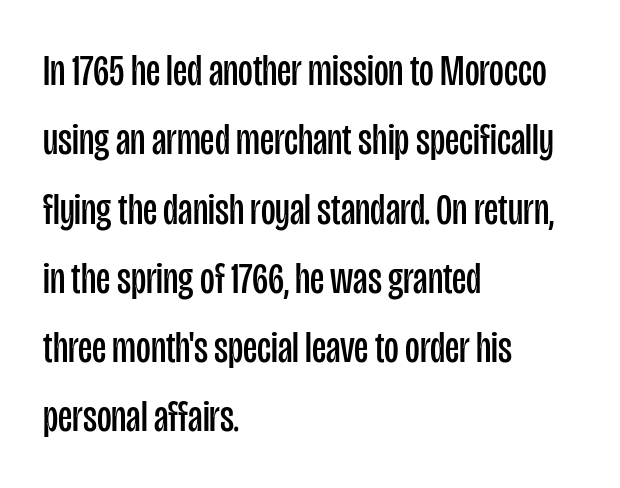
{"serif": "no", "italic": "no", "bold": "no", "weight": "regular", "width": "condensed", "stroke_contrast": "low", "x_height": "large", "monospaced": "no", "underline": "no", "align": "left", "line_spacing": "normal", "line_spacing_ratio": 1.54, "letter_spacing": "normal", "letter_spacing_em": 0.0, "glyph_px": 45}
